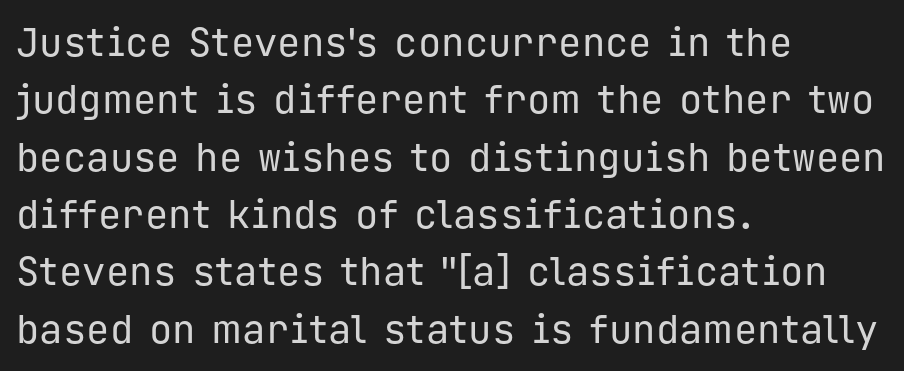
Q: Is the text bold? A: No.
Q: Is the text italic (slanted)? A: No, it is upright.
Q: Is the typeface a serif or a sans-serif typeface? A: Sans-serif.
Q: Is the text underlined? A: No.
Q: How is the paragraph aligned? A: Left-aligned.
Q: Is the spacing between letters normal or unusually wide? A: Normal.
Q: Is the spacing between lines tight, normal or loose? A: Normal.
Q: Width (condensed, normal, or wide)? A: Normal.
Q: Stroke contrast? A: Low.
Q: x-height? A: Medium.
Q: Monospaced? A: Yes.
